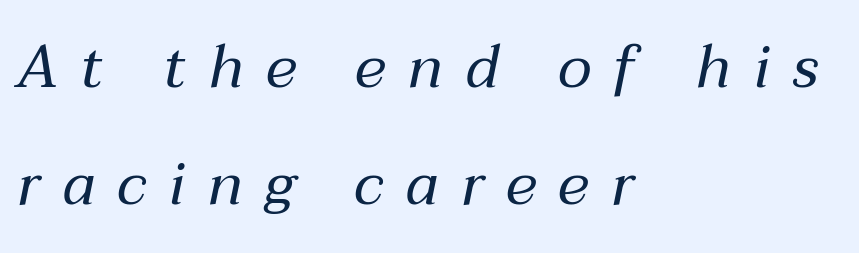
Q: Is the text bold? A: No.
Q: Is the text italic (slanted)? A: Yes, it leans right by about 12 degrees.
Q: Is the text underlined? A: No.
Q: How is the paragraph aligned? A: Left-aligned.
Q: Is the spacing between letters normal or unusually wide? A: Unusually wide.
Q: Is the spacing between lines tight, normal or loose? A: Loose.
Q: Width (condensed, normal, or wide)? A: Normal.
Q: Stroke contrast? A: Medium.
Q: x-height? A: Medium.
Q: Monospaced? A: No.
